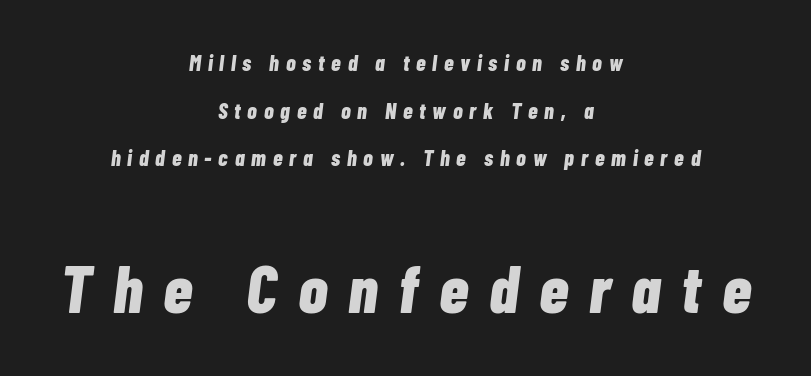
{"italic": "yes", "lean": "right", "slant_degrees": 7, "bold": "yes", "weight": "bold", "width": "condensed", "stroke_contrast": "low", "x_height": "medium", "monospaced": "no", "underline": "no", "align": "center", "line_spacing": "loose", "line_spacing_ratio": 2.17, "letter_spacing": "wide", "letter_spacing_em": 0.31, "larger_block": "second", "size_ratio": 3.05, "glyph_px": 67}
